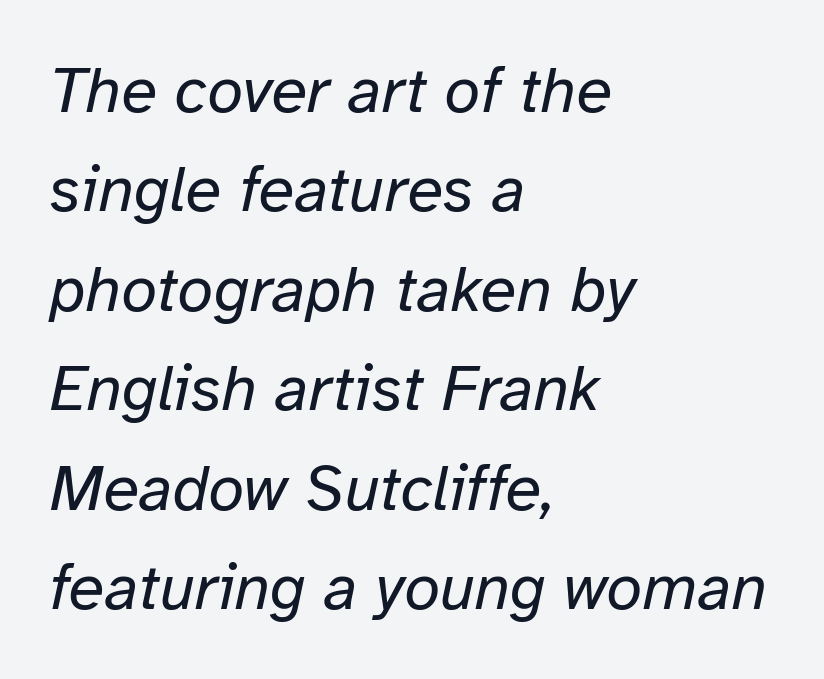
{"italic": "yes", "lean": "right", "slant_degrees": 12, "bold": "no", "weight": "regular", "width": "normal", "stroke_contrast": "low", "x_height": "medium", "monospaced": "no", "underline": "no", "align": "left", "line_spacing": "normal", "line_spacing_ratio": 1.53, "letter_spacing": "normal", "letter_spacing_em": 0.0, "glyph_px": 65}
